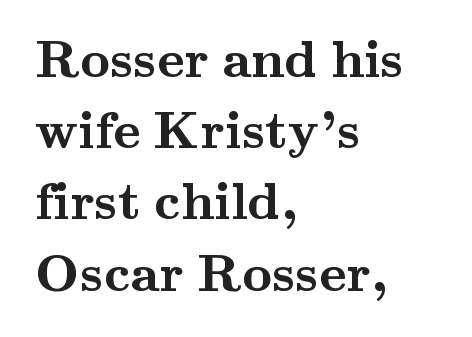
{"serif": "yes", "italic": "no", "bold": "yes", "weight": "semibold", "width": "wide", "stroke_contrast": "medium", "x_height": "small", "monospaced": "no", "underline": "no", "align": "left", "line_spacing": "normal", "line_spacing_ratio": 1.37, "letter_spacing": "normal", "letter_spacing_em": 0.0, "glyph_px": 52}
